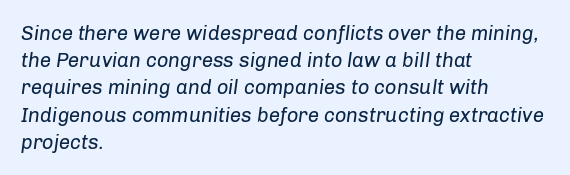
Q: Is the text bold? A: No.
Q: Is the text italic (slanted)? A: Yes, it leans right by about 8 degrees.
Q: Is the text underlined? A: No.
Q: How is the paragraph aligned? A: Left-aligned.
Q: Is the spacing between letters normal or unusually wide? A: Normal.
Q: Is the spacing between lines tight, normal or loose? A: Normal.
